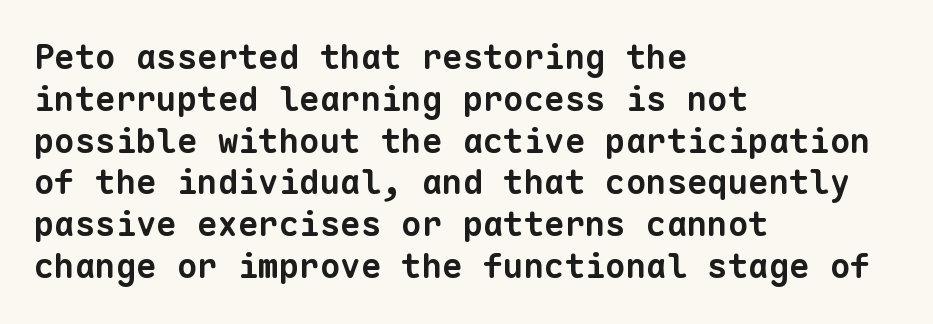
{"serif": "no", "bold": "yes", "weight": "bold", "width": "normal", "stroke_contrast": "low", "x_height": "medium", "monospaced": "yes", "underline": "no", "align": "left", "line_spacing_ratio": 1.23, "letter_spacing": "normal", "letter_spacing_em": 0.0, "glyph_px": 34}
